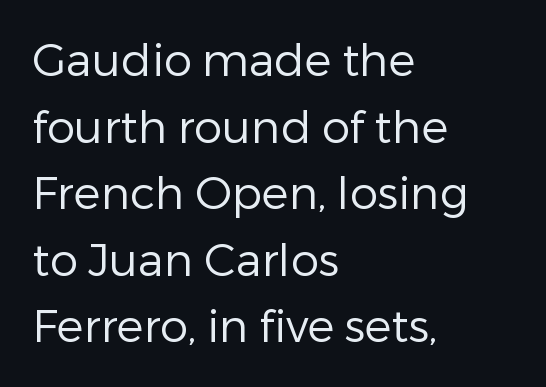
Q: Is the text bold? A: No.
Q: Is the text italic (slanted)? A: No, it is upright.
Q: Is the typeface a serif or a sans-serif typeface? A: Sans-serif.
Q: Is the text underlined? A: No.
Q: How is the paragraph aligned? A: Left-aligned.
Q: Is the spacing between letters normal or unusually wide? A: Normal.
Q: Is the spacing between lines tight, normal or loose? A: Normal.
Q: Width (condensed, normal, or wide)? A: Normal.
Q: Stroke contrast? A: Low.
Q: x-height? A: Medium.
Q: Monospaced? A: No.
